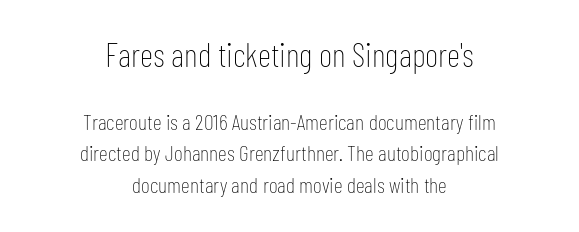
The upper block of text is set noticeably larger than the block beneath it. Here the designer chose a conventional face with non-uniform glyph widths. The horizontal fit of the characters is conventional and even. This is sans-serif lettering, the kind often seen on screens and signage. Tall strokes in this sample are plumb rather than angled. A typesetter would call this leading conventional body-copy spacing.
